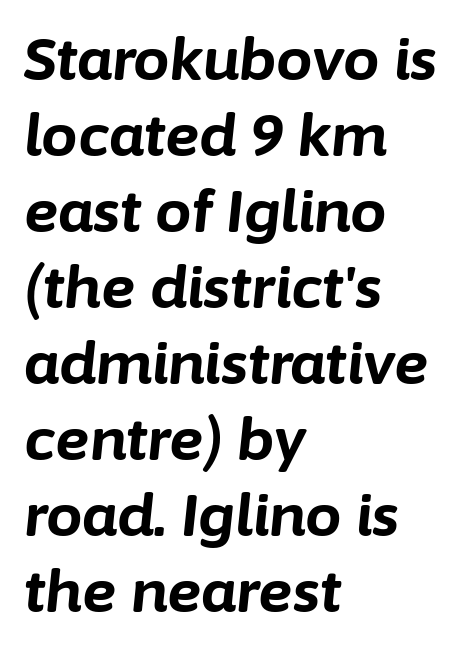
Which margin do the lines hug? The left one — the right edge is uneven. You can tell it's italic because the verticals aren't actually vertical. The face used here is proportionally spaced, like ordinary book or web type. Quick note: underline off.
